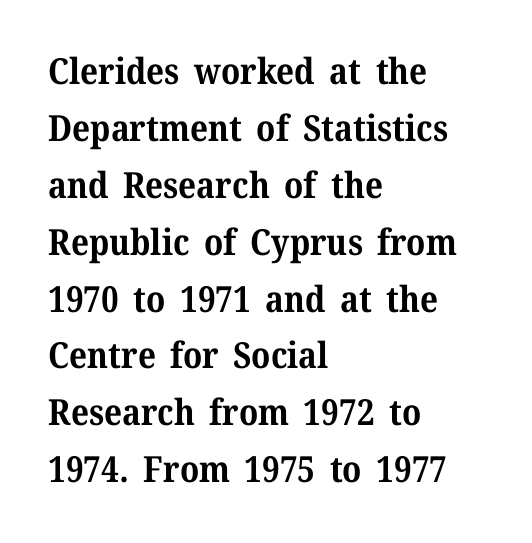
{"serif": "yes", "italic": "no", "bold": "yes", "weight": "bold", "width": "normal", "stroke_contrast": "medium", "x_height": "medium", "monospaced": "no", "underline": "no", "align": "left", "line_spacing": "normal", "line_spacing_ratio": 1.58, "letter_spacing": "normal", "letter_spacing_em": 0.0, "glyph_px": 36}
